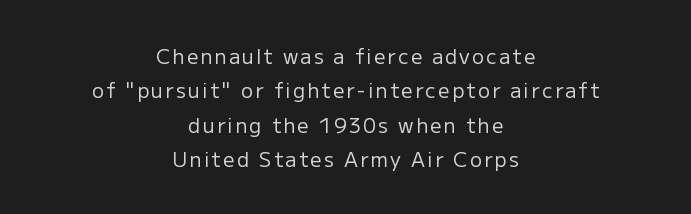
Q: Is the text bold? A: No.
Q: Is the text italic (slanted)? A: No, it is upright.
Q: Is the text underlined? A: No.
Q: How is the paragraph aligned? A: Centered.
